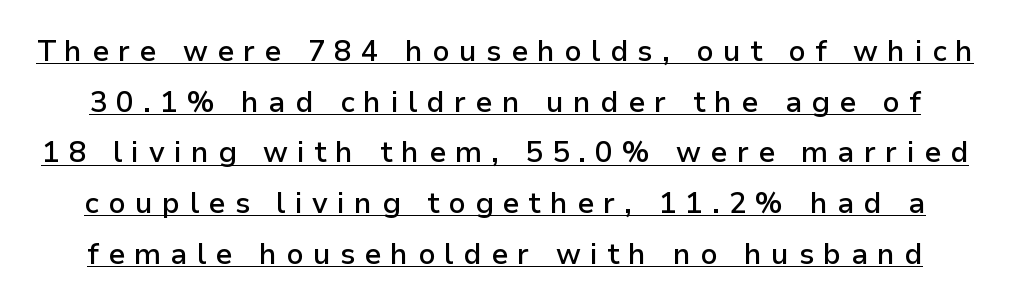
{"serif": "no", "italic": "no", "bold": "semi", "weight": "semibold", "width": "normal", "stroke_contrast": "low", "x_height": "medium", "monospaced": "no", "underline": "yes", "line_spacing_ratio": 1.75, "letter_spacing": "wide", "letter_spacing_em": 0.32, "glyph_px": 29}
